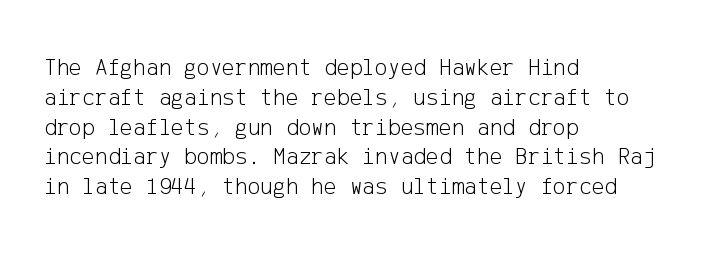
Q: Is the text bold? A: No.
Q: Is the text italic (slanted)? A: No, it is upright.
Q: Is the text underlined? A: No.
Q: How is the paragraph aligned? A: Left-aligned.
Q: Is the spacing between letters normal or unusually wide? A: Normal.
